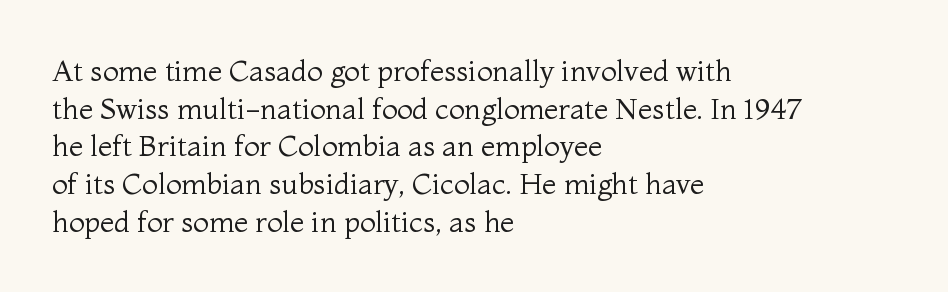
The image shows 29 px regular-weight serif type, upright; set left-aligned, normal line spacing (1.3x), normal letter spacing, not underlined; medium stroke contrast and a medium x-height.
